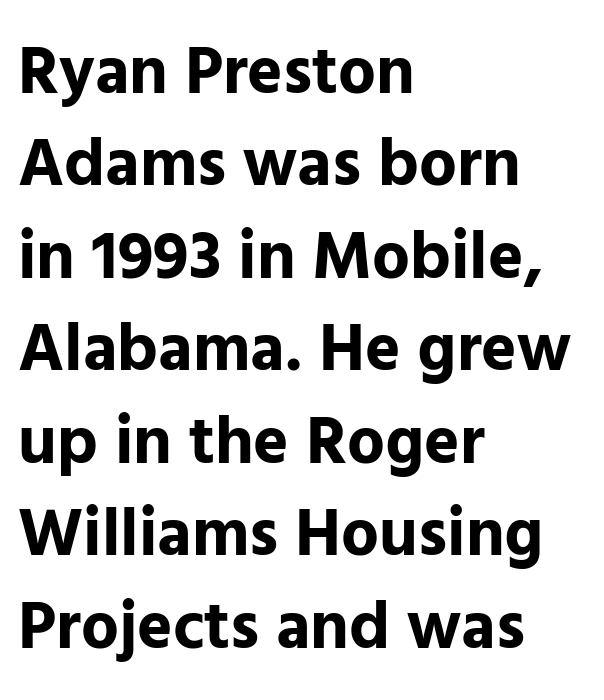
Q: Is the text bold? A: Yes.
Q: Is the text italic (slanted)? A: No, it is upright.
Q: Is the typeface a serif or a sans-serif typeface? A: Sans-serif.
Q: Is the text underlined? A: No.
Q: How is the paragraph aligned? A: Left-aligned.
Q: Is the spacing between letters normal or unusually wide? A: Normal.
Q: Is the spacing between lines tight, normal or loose? A: Normal.
Q: Width (condensed, normal, or wide)? A: Normal.
Q: Stroke contrast? A: Low.
Q: x-height? A: Medium.
Q: Monospaced? A: No.
